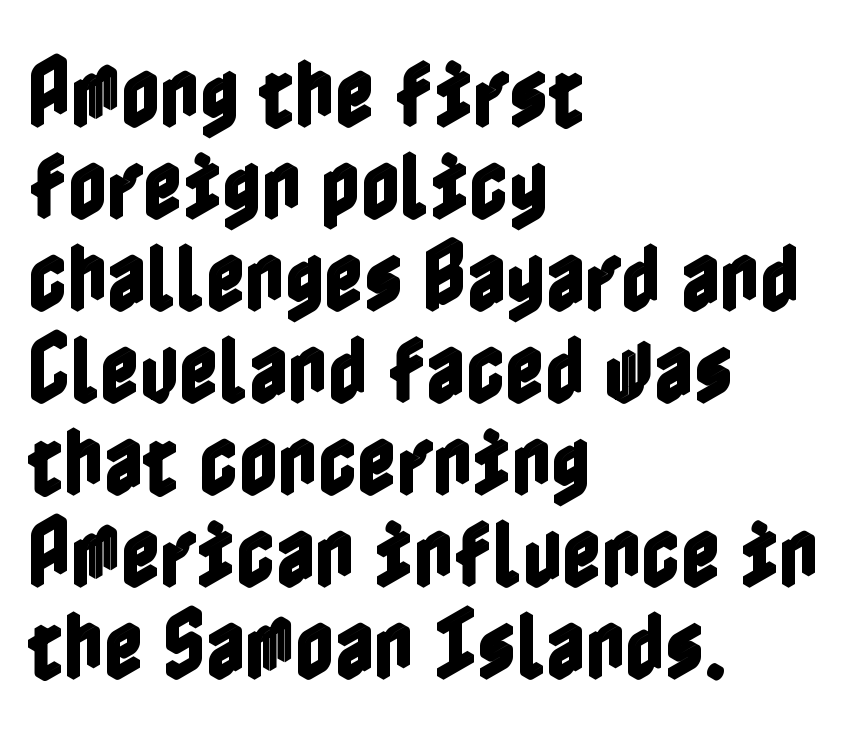
The paragraph has a hard left edge and a soft right edge. Spacing between characters is what you'd get straight out of the box. Honestly, there is no underline to notice here at all. Posture: upright roman.
